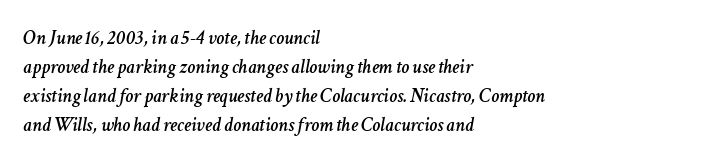
The image shows 20 px text type, italic (leaning right); set left-aligned, normal line spacing (1.45x), normal letter spacing, not underlined.
